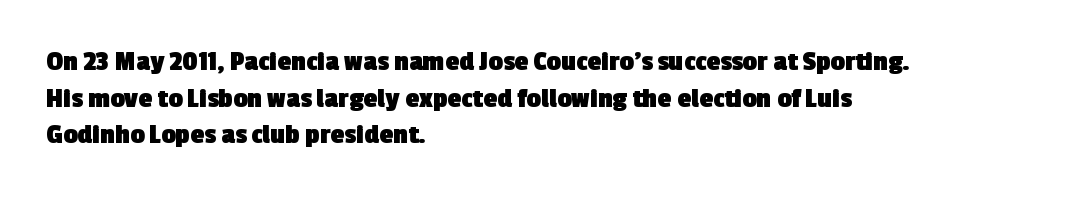
The image shows 28 px heavy sans-serif type; set left-aligned, normal line spacing (1.31x), normal letter spacing, not underlined; a medium x-height.
